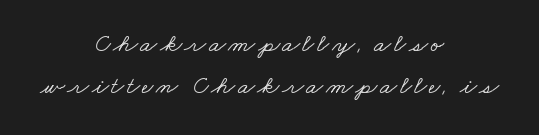
{"underline": "no", "align": "center", "line_spacing": "normal", "line_spacing_ratio": 1.69, "glyph_px": 25}
